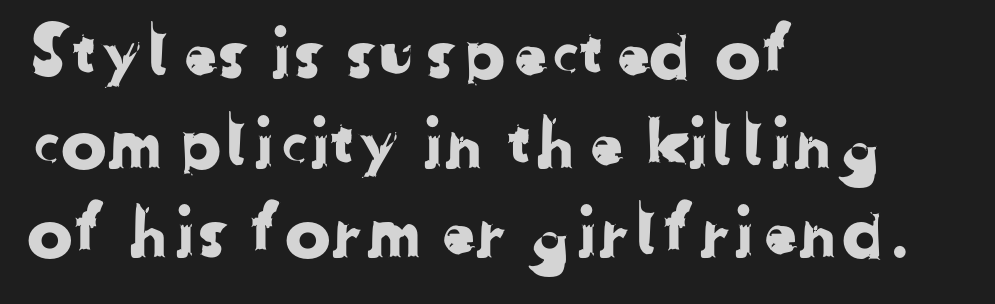
The specimen omits any rule beneath the text block's lines. You can tell from the bare stems that sans-serif type was used. Reading down the column, the eye jumps a familiar distance to each next line. Spacing verdict: proportional, widths tailored to each character. The tracking reads as untouched default to a designer's eye.
